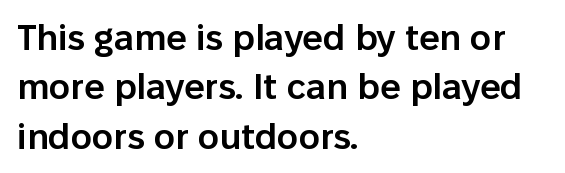
Q: Is the text bold? A: Semi-bold.
Q: Is the text italic (slanted)? A: No, it is upright.
Q: Is the typeface a serif or a sans-serif typeface? A: Sans-serif.
Q: Is the text underlined? A: No.
Q: How is the paragraph aligned? A: Left-aligned.
Q: Is the spacing between letters normal or unusually wide? A: Normal.
Q: Is the spacing between lines tight, normal or loose? A: Normal.
Q: Width (condensed, normal, or wide)? A: Normal.
Q: Stroke contrast? A: Low.
Q: x-height? A: Medium.
Q: Monospaced? A: No.
